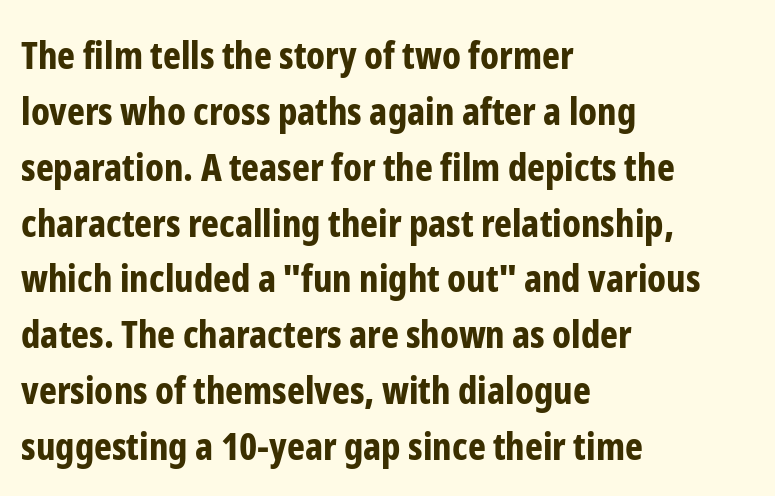
No word sits above an underline. There is no visible air inserted between adjacent glyphs. Italic? Not at all — the glyphs are vertical. Set as a true bold cut, around the 700 mark.
